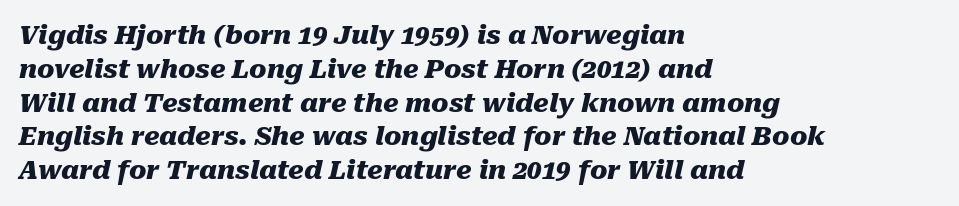
Q: Is the text bold? A: Yes.
Q: Is the text italic (slanted)? A: Yes, it leans right by about 10 degrees.
Q: Is the text underlined? A: No.
Q: How is the paragraph aligned? A: Left-aligned.
Q: Is the spacing between letters normal or unusually wide? A: Normal.
Q: Is the spacing between lines tight, normal or loose? A: Normal.
